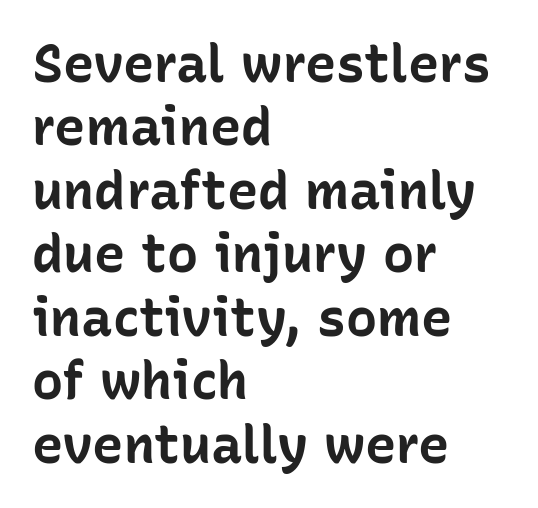
{"serif": "no", "italic": "no", "bold": "yes", "weight": "bold", "width": "normal", "stroke_contrast": "low", "x_height": "medium", "monospaced": "no", "underline": "no", "align": "left", "line_spacing_ratio": 1.22, "letter_spacing": "normal", "letter_spacing_em": 0.0, "glyph_px": 52}
